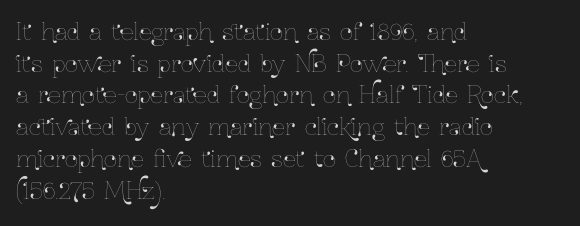
The tracking reads as untouched default to a designer's eye. These lines were composed using upright roman letters. A clean baseline with only descenders dipping below it. The designer left line spacing at the default. The lines are quadded left.
